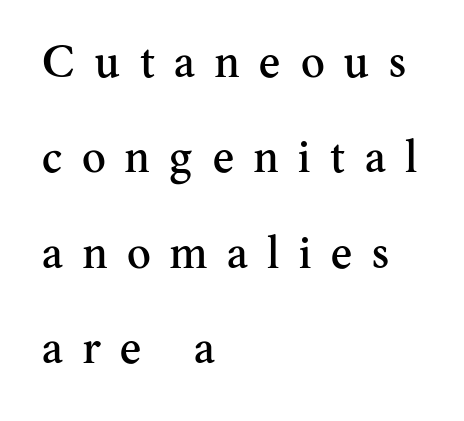
The image shows 45 px serif type, upright; set left-aligned, loose line spacing (2.12x), unusually wide letter spacing (+0.44 em), not underlined; medium stroke contrast and a small x-height.
